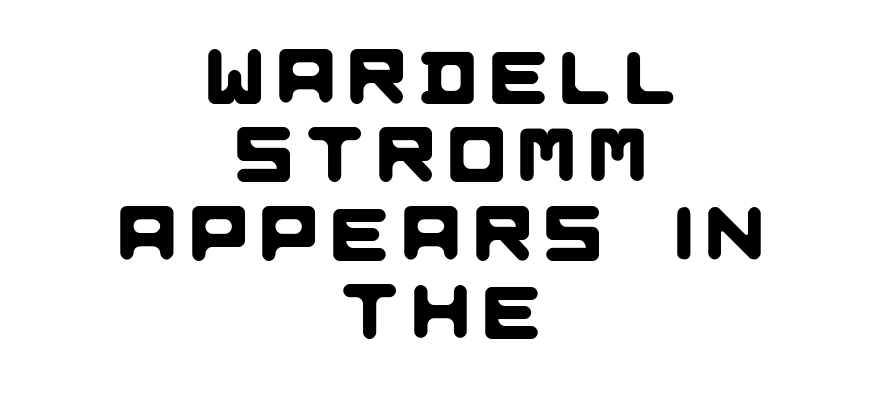
Q: Is the typeface a serif or a sans-serif typeface? A: Sans-serif.
Q: Is the text underlined? A: No.
Q: How is the paragraph aligned? A: Centered.
Q: Is the spacing between lines tight, normal or loose? A: Tight.
Q: Width (condensed, normal, or wide)? A: Normal.
Q: Stroke contrast? A: Low.
Q: x-height? A: Large.
Q: Monospaced? A: No.
